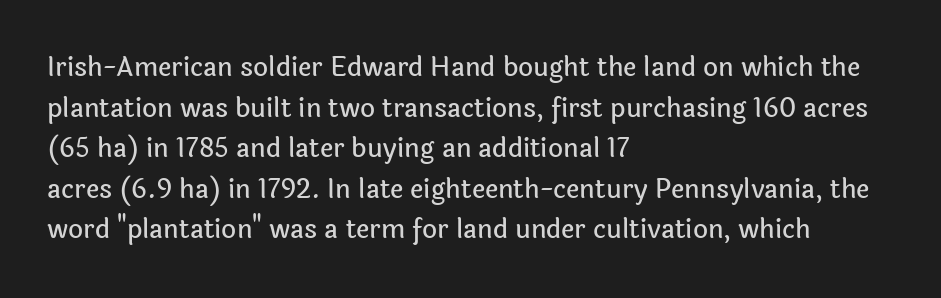
This rendering features lettering with no underline. How are the letters spaced? Ordinarily, with no added tracking. The setting favours the left margin, as ordinary paragraphs usually do. Does the lettering tilt? It doesn't — this is upright. Summary of vertical rhythm: regular, with standard interline spacing.
